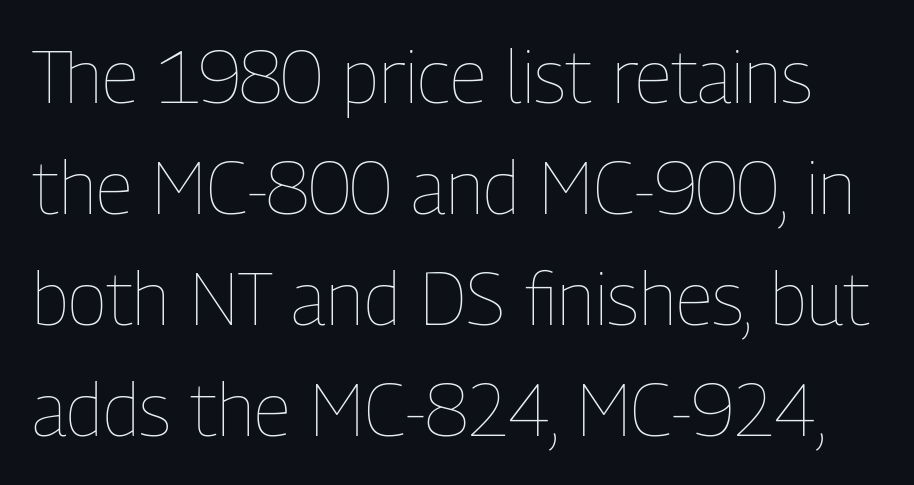
No letter is thick-stroked: the sample isn't bold. Students, note that the glyphs here touch the page at normal intervals. A typesetter would call this proportional, since set widths differ per character. The leading is moderate, giving the passage an even texture.
